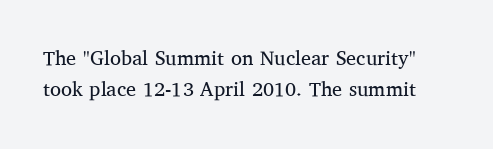
Is there any slant? The stems are plumb. Honestly, the letter spacing is just normal — you wouldn't notice it. The characters are drawn with everyday or finer stroke widths. Regarding leading, the lines here are spaced in the standard way. Underline: absent.
